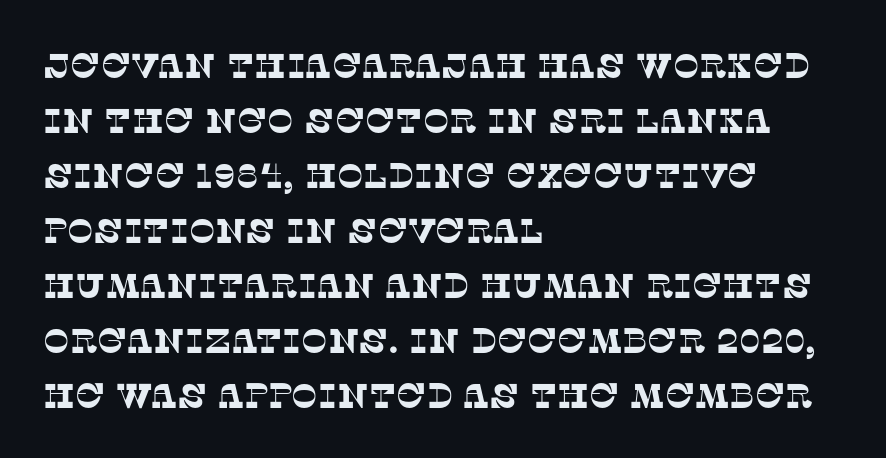
{"serif": "yes", "width": "normal", "stroke_contrast": "low", "x_height": "large", "monospaced": "no", "underline": "no", "align": "left", "line_spacing": "normal", "line_spacing_ratio": 1.57, "letter_spacing": "normal", "letter_spacing_em": 0.0, "glyph_px": 35}
